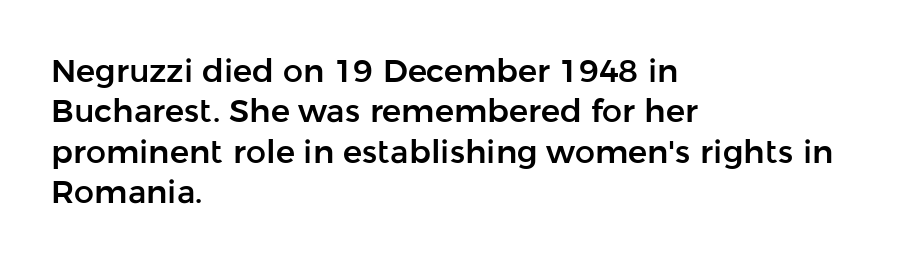
The image shows 32 px sans-serif type, upright; set left-aligned, normal line spacing (1.26x), normal letter spacing, not underlined; low stroke contrast and a medium x-height.
